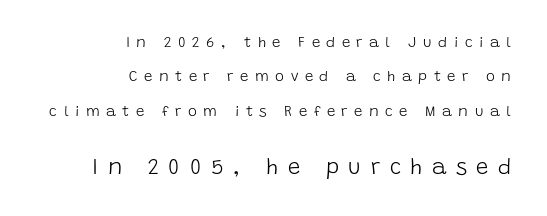
{"italic": "no", "bold": "no", "underline": "no", "align": "right", "line_spacing": "loose", "line_spacing_ratio": 2.29, "letter_spacing": "wide", "letter_spacing_em": 0.43, "larger_block": "second", "size_ratio": 1.47, "glyph_px": 22}
